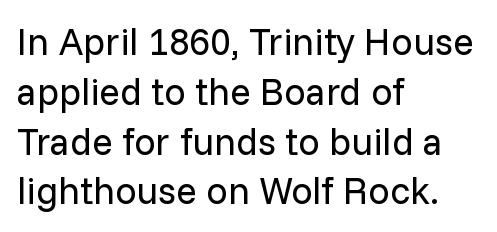
Anything drawn beneath the words? Only blank space. The letters look calm and open, with moderate or lighter stems. The face used here is proportionally spaced, like ordinary book or web type. Successive baselines arrive at the customary interval. The passage shown is typeset with a sans-serif family.
